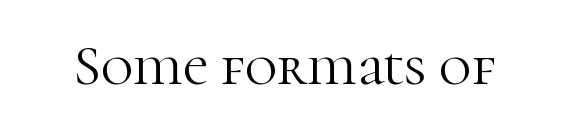
The image shows 56 px light serif type, upright; set normal letter spacing, not underlined; high stroke contrast and a medium x-height.
